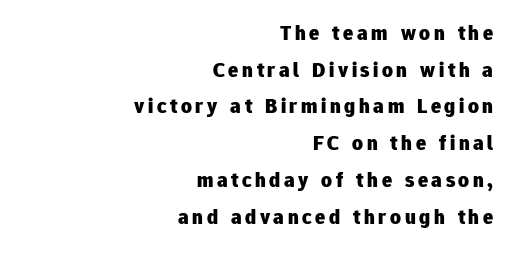
Q: Is the text bold? A: Yes.
Q: Is the text italic (slanted)? A: No, it is upright.
Q: Is the text underlined? A: No.
Q: How is the paragraph aligned? A: Right-aligned.
